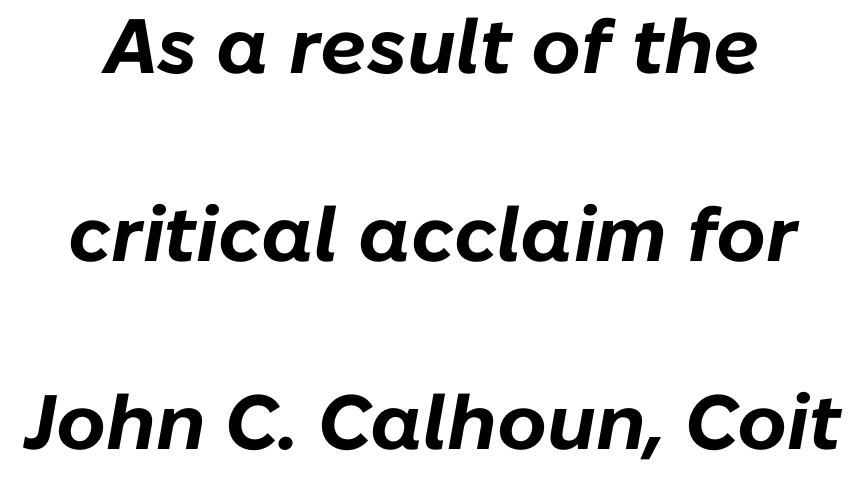
{"italic": "yes", "lean": "right", "slant_degrees": 10, "bold": "yes", "weight": "bold", "width": "normal", "stroke_contrast": "low", "x_height": "medium", "monospaced": "no", "underline": "no", "line_spacing": "loose", "line_spacing_ratio": 2.44, "letter_spacing": "normal", "letter_spacing_em": 0.0, "glyph_px": 77}
